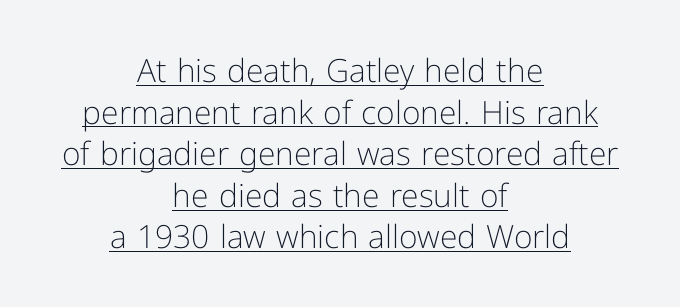
{"serif": "no", "italic": "no", "bold": "no", "weight": "light", "width": "normal", "stroke_contrast": "low", "x_height": "medium", "monospaced": "no", "underline": "yes", "align": "center", "line_spacing": "normal", "line_spacing_ratio": 1.3, "letter_spacing": "normal", "letter_spacing_em": 0.0, "glyph_px": 32}
